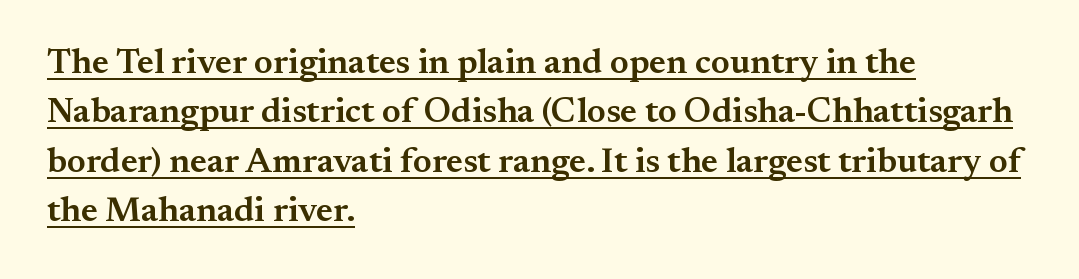
{"serif": "yes", "italic": "no", "bold": "semi", "weight": "semibold", "width": "normal", "stroke_contrast": "medium", "x_height": "small", "monospaced": "no", "underline": "yes", "align": "left", "line_spacing": "normal", "line_spacing_ratio": 1.41, "letter_spacing": "normal", "letter_spacing_em": 0.0, "glyph_px": 35}
